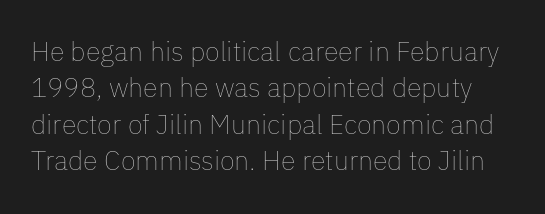
{"italic": "no", "bold": "no", "underline": "no", "line_spacing": "normal", "line_spacing_ratio": 1.35, "letter_spacing": "normal", "letter_spacing_em": 0.0, "glyph_px": 27}
